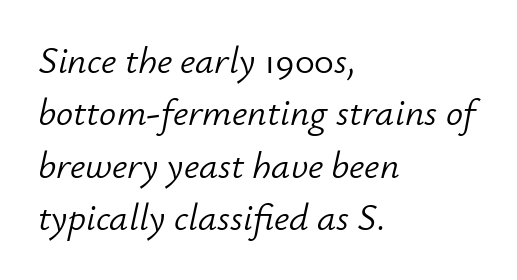
Q: Is the text bold? A: No.
Q: Is the text italic (slanted)? A: Yes, it leans right by about 12 degrees.
Q: Is the text underlined? A: No.
Q: How is the paragraph aligned? A: Left-aligned.
Q: Is the spacing between letters normal or unusually wide? A: Normal.
Q: Is the spacing between lines tight, normal or loose? A: Normal.
Q: Width (condensed, normal, or wide)? A: Normal.
Q: Stroke contrast? A: Low.
Q: x-height? A: Small.
Q: Monospaced? A: No.
